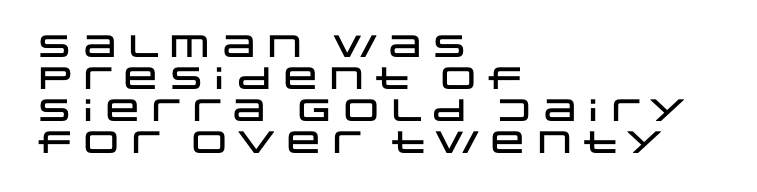
Serifs: no, the terminals of the letterforms are clean. Does the leading feel generous? Not at all — it's pinched. Reading down the block, your eye returns to a fixed left position each line. Tracking value appears to be zero — textbook default spacing.
